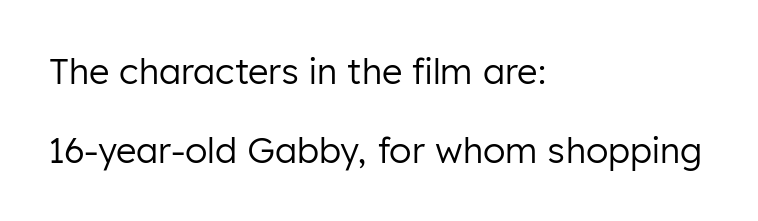
The image shows 35 px regular-weight sans-serif type, upright; set left-aligned, loose line spacing (2.25x), normal letter spacing, not underlined; low stroke contrast and a medium x-height.
